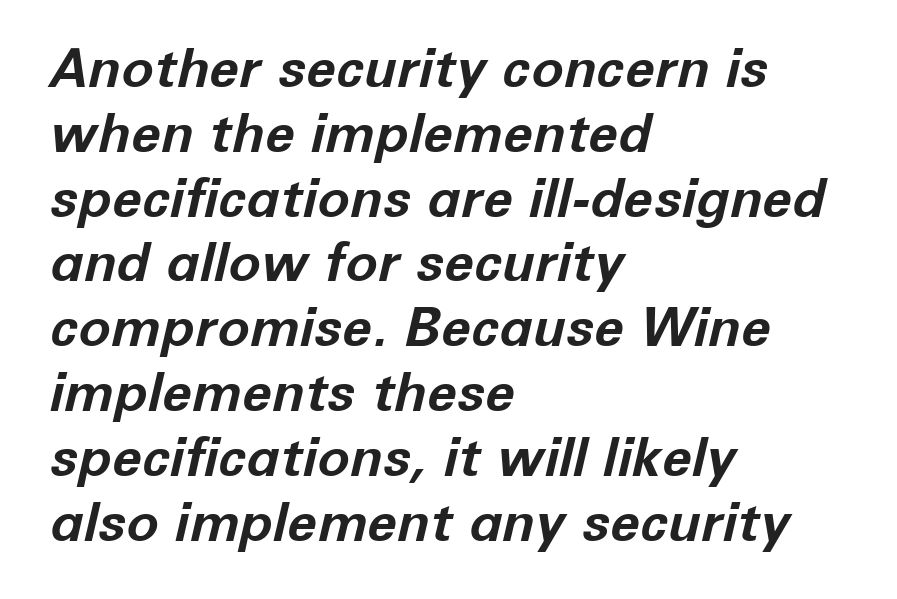
The image shows 54 px bold type, italic (leaning right); set left-aligned, line spacing 1.2x, normal letter spacing, not underlined; low stroke contrast and a medium x-height.
